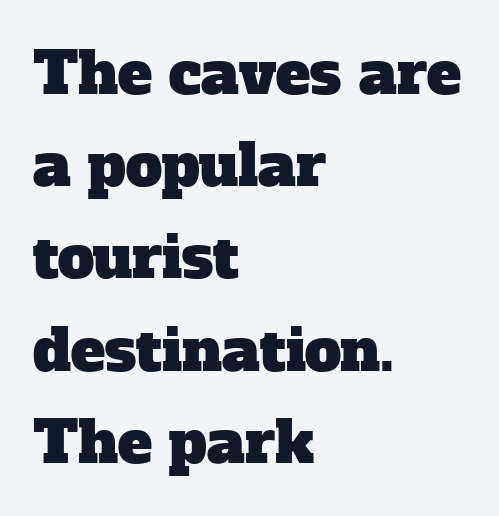
Q: Is the typeface a serif or a sans-serif typeface? A: Serif.
Q: Is the text underlined? A: No.
Q: How is the paragraph aligned? A: Left-aligned.
Q: Is the spacing between letters normal or unusually wide? A: Normal.
Q: Is the spacing between lines tight, normal or loose? A: Normal.
Q: Width (condensed, normal, or wide)? A: Normal.
Q: Stroke contrast? A: Low.
Q: x-height? A: Medium.
Q: Monospaced? A: No.
